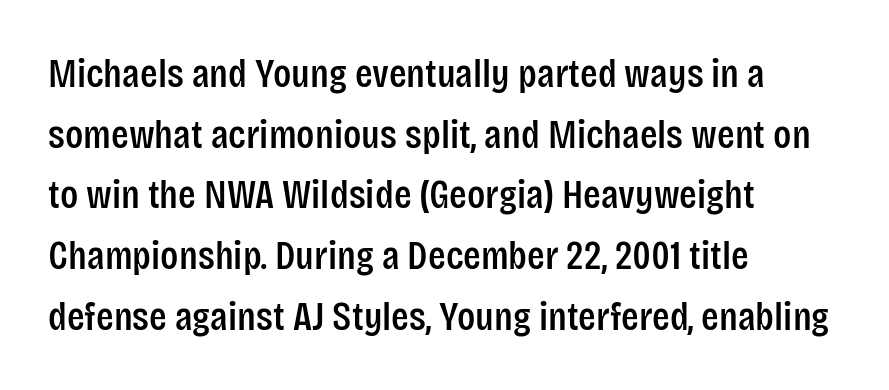
You could not count columns in this text — the font is proportionally spaced. Ascenders rise straight up at ninety degrees. The lines sit at an ordinary, default distance from one another. Stroke terminals: plain, sans-serif.
